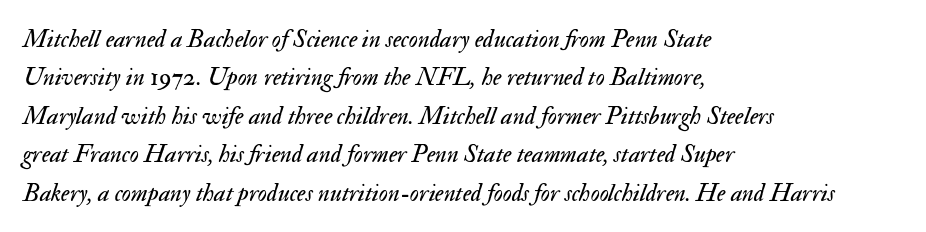
Style check: oblique. Characters follow at the spacing the type designer built in. The text block is weighted toward the left margin, trailing off unevenly rightward. No word sits above an underline.
